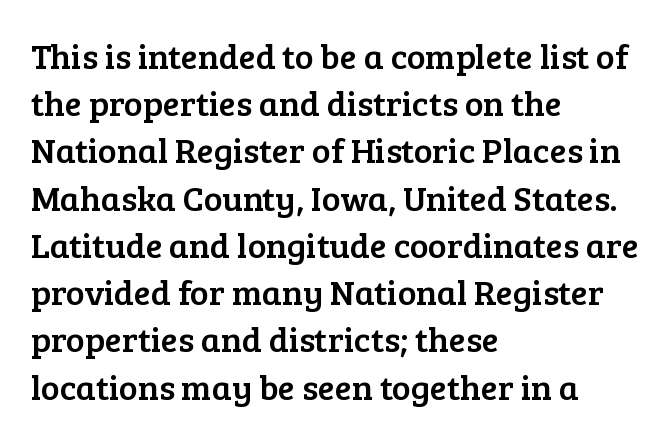
The image shows 35 px serif type, upright; set left-aligned, normal line spacing (1.35x), normal letter spacing, not underlined; low stroke contrast and a medium x-height.
